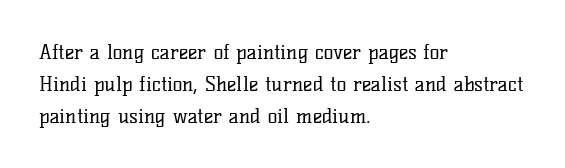
{"italic": "no", "bold": "no", "underline": "no", "align": "left", "line_spacing": "normal", "line_spacing_ratio": 1.6, "letter_spacing": "normal", "letter_spacing_em": 0.0, "glyph_px": 20}
